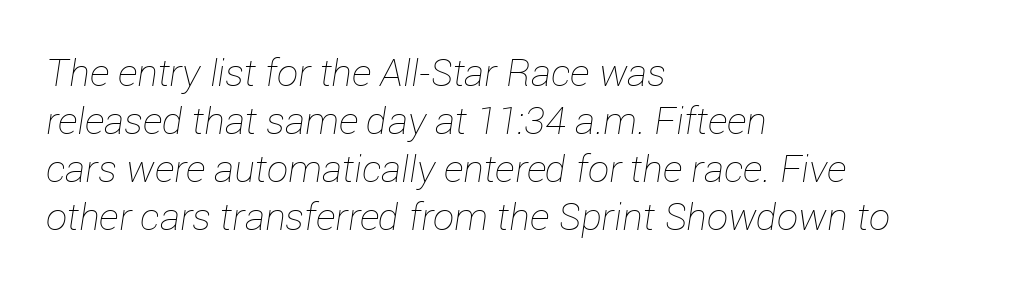
Line spacing here is normal. Bold? No — there's no thickening of the strokes. Any mark beneath the type? The region is blank. The rag falls on the right side of this text block. A typesetter would mark this as italic.
